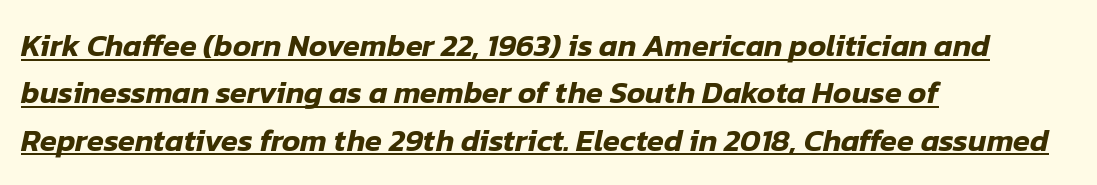
The image shows 31 px text type, italic (leaning right); set left-aligned, normal line spacing (1.53x), normal letter spacing, underlined; low stroke contrast and a medium x-height.
